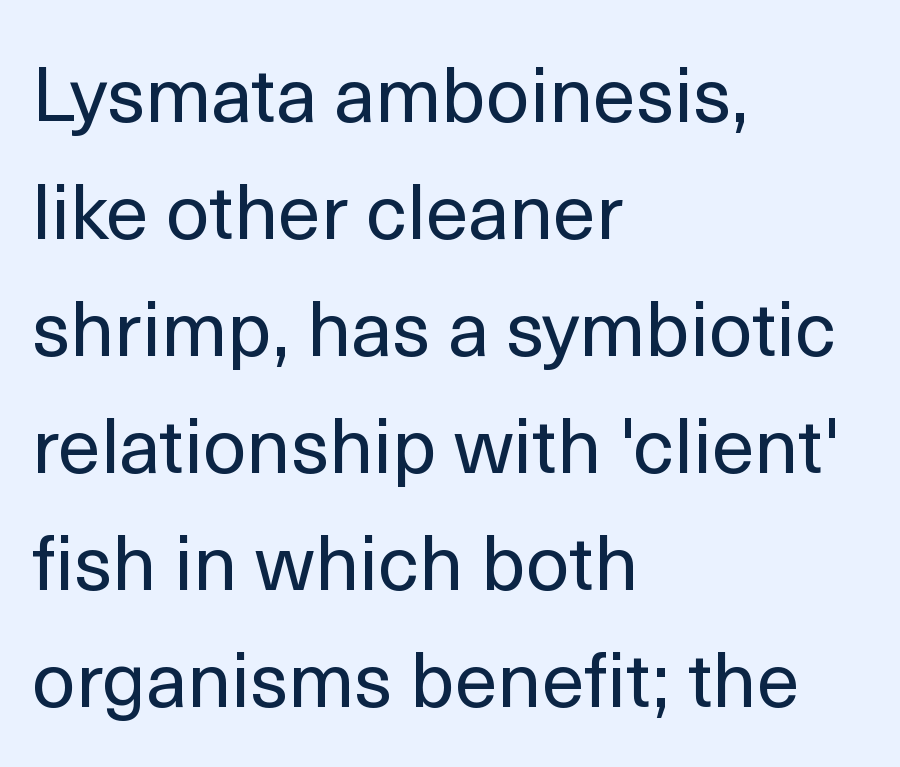
Q: Is the text bold? A: No.
Q: Is the text italic (slanted)? A: No, it is upright.
Q: Is the typeface a serif or a sans-serif typeface? A: Sans-serif.
Q: Is the text underlined? A: No.
Q: How is the paragraph aligned? A: Left-aligned.
Q: Is the spacing between letters normal or unusually wide? A: Normal.
Q: Is the spacing between lines tight, normal or loose? A: Normal.
Q: Width (condensed, normal, or wide)? A: Normal.
Q: x-height? A: Medium.
Q: Monospaced? A: No.
